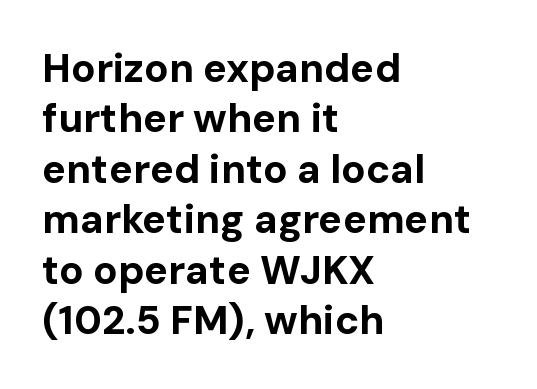
Stroke thickness is high; the sample reads as a true bold. The face used here is proportionally spaced, like ordinary book or web type. How would I describe the line gaps? Plain and ordinary. Notice how the stems are strictly vertical — no italics here. Typeset ragged right — the left edge is the straight one.
